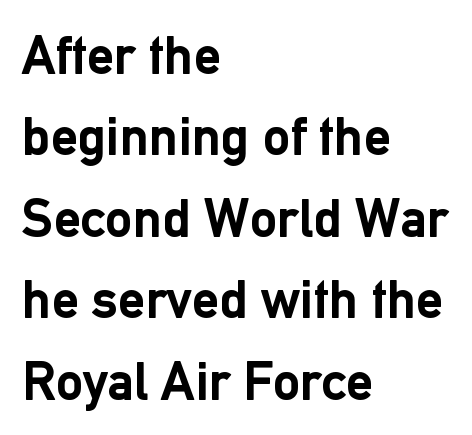
Beneath every word, the page is bare. A full-strength bold gives these letters their thick strokes. In terms of letterform style, serifs are entirely absent. Vertically, the passage feels balanced, rows spaced as you'd expect.
